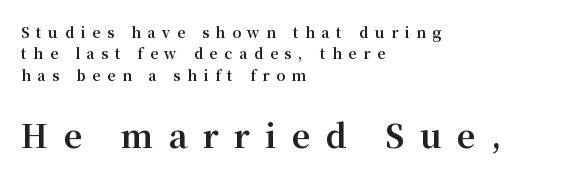
Q: Is the text bold? A: Yes.
Q: Is the text italic (slanted)? A: No, it is upright.
Q: Is the typeface a serif or a sans-serif typeface? A: Serif.
Q: Is the text underlined? A: No.
Q: How is the paragraph aligned? A: Left-aligned.
Q: Is the spacing between letters normal or unusually wide? A: Unusually wide.
Q: Is the spacing between lines tight, normal or loose? A: Normal.
Q: Which block of text is set in a larger size, the first (top) or the second (bottom)? A: The second (bottom) one.
Q: Width (condensed, normal, or wide)? A: Normal.
Q: Stroke contrast? A: Medium.
Q: x-height? A: Medium.
Q: Monospaced? A: No.
